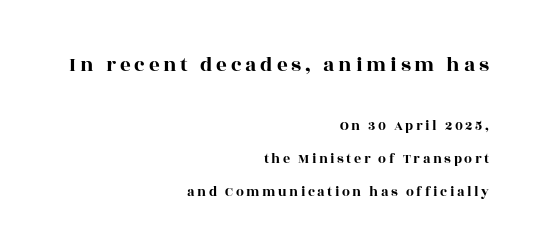
The image shows 21 px text type, upright; set right-aligned, loose line spacing (2.35x), not underlined; the first (top) block is 1.5x larger.
